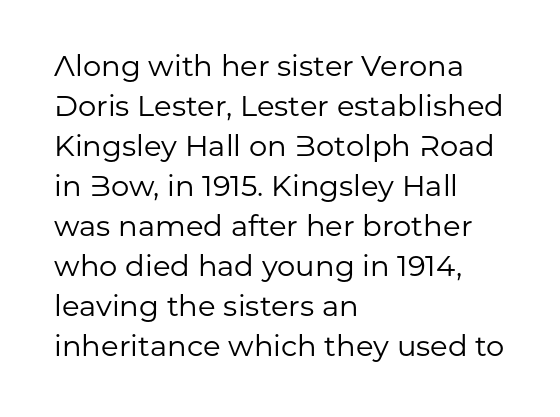
The image shows 29 px regular-weight sans-serif type, upright; set left-aligned, normal line spacing (1.38x), normal letter spacing, not underlined; low stroke contrast and a medium x-height.
